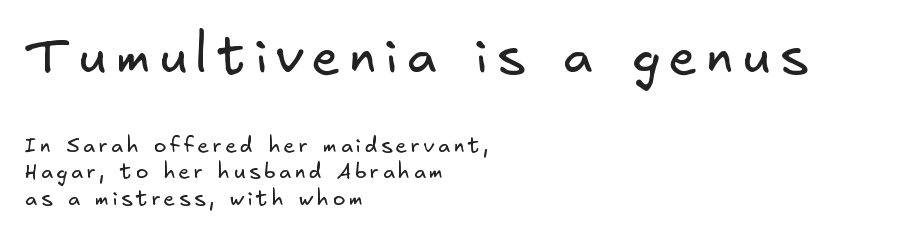
Typesetter's note — upper block bumped up in size, lower block left smaller. A sans-serif font was chosen for this passage. The rendering anchors every line to the left-hand side. The font is comparable to plain body text, perhaps lighter.
